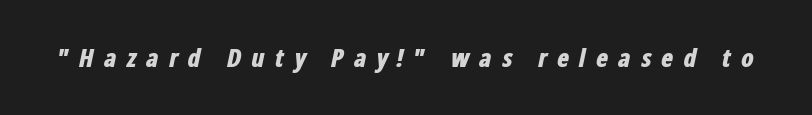
The tracking reads as deliberately expanded to a designer's eye. Typographic density is high because the face is bold. It's the slanting kind of type. The space beneath each line is pristine and unruled.
